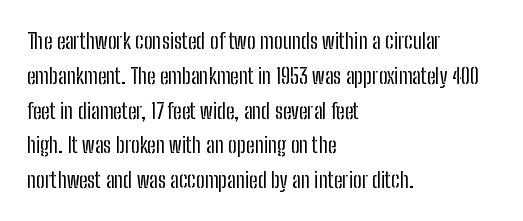
Q: Is the text bold? A: No.
Q: Is the text italic (slanted)? A: No, it is upright.
Q: Is the text underlined? A: No.
Q: How is the paragraph aligned? A: Left-aligned.
Q: Is the spacing between letters normal or unusually wide? A: Normal.
Q: Is the spacing between lines tight, normal or loose? A: Normal.
